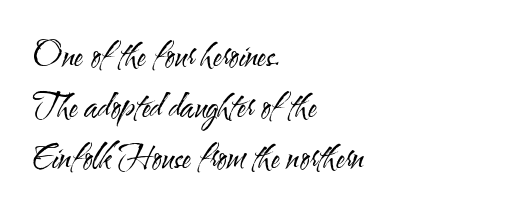
Q: Is the text bold? A: No.
Q: Is the text italic (slanted)? A: Yes.
Q: Is the typeface a serif or a sans-serif typeface? A: Sans-serif.
Q: Is the text underlined? A: No.
Q: How is the paragraph aligned? A: Left-aligned.
Q: Is the spacing between letters normal or unusually wide? A: Normal.
Q: Is the spacing between lines tight, normal or loose? A: Normal.
Q: Width (condensed, normal, or wide)? A: Condensed.
Q: Stroke contrast? A: Medium.
Q: x-height? A: Small.
Q: Monospaced? A: No.
